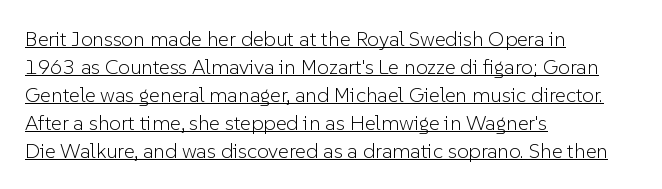
The image shows 21 px text type, upright; set left-aligned, normal line spacing (1.33x), normal letter spacing, underlined.
